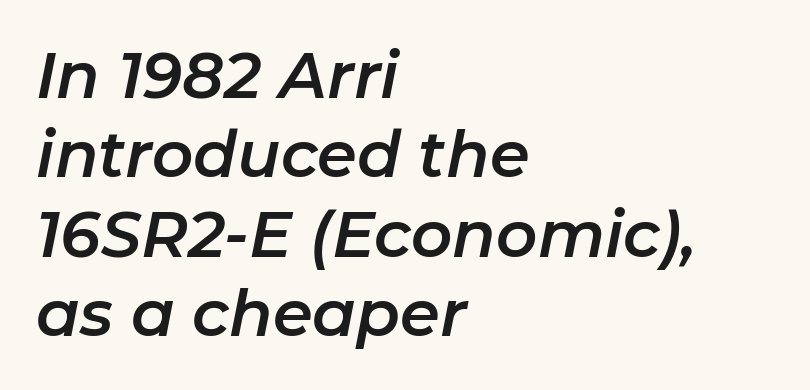
Q: Is the text italic (slanted)? A: Yes, it leans right by about 11 degrees.
Q: Is the text underlined? A: No.
Q: How is the paragraph aligned? A: Left-aligned.
Q: Is the spacing between letters normal or unusually wide? A: Normal.
Q: Width (condensed, normal, or wide)? A: Normal.
Q: Stroke contrast? A: Low.
Q: x-height? A: Medium.
Q: Monospaced? A: No.
